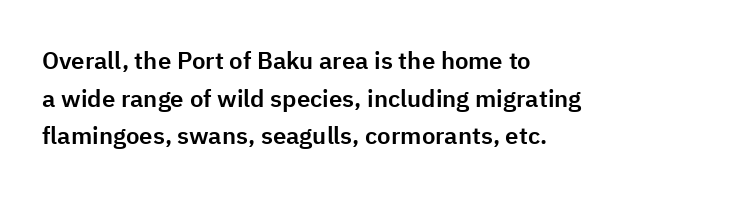
The image shows 24 px text type, upright; set left-aligned, normal line spacing (1.57x), normal letter spacing, not underlined.
